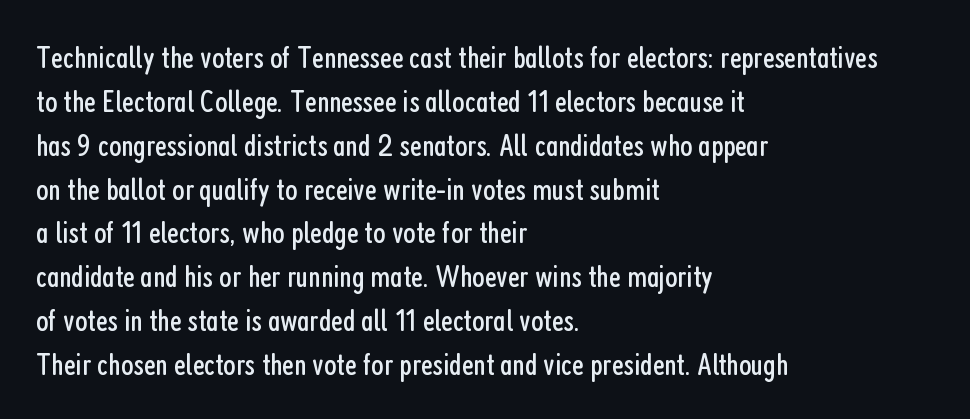
{"serif": "no", "italic": "no", "bold": "no", "weight": "regular", "width": "condensed", "stroke_contrast": "low", "x_height": "medium", "monospaced": "no", "underline": "no", "align": "left", "line_spacing": "normal", "line_spacing_ratio": 1.37, "letter_spacing": "normal", "letter_spacing_em": 0.0, "glyph_px": 32}
